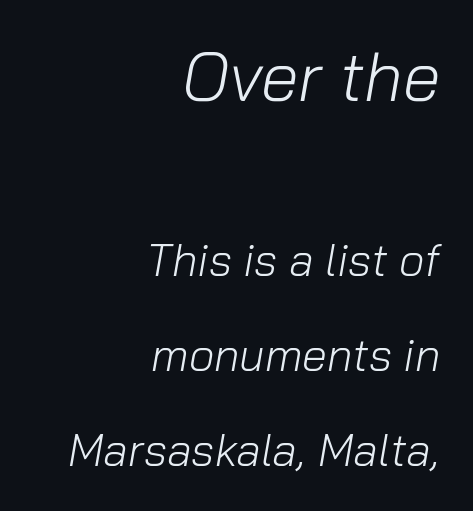
{"italic": "yes", "lean": "right", "slant_degrees": 10, "bold": "no", "weight": "light", "width": "normal", "stroke_contrast": "low", "x_height": "medium", "monospaced": "no", "underline": "no", "align": "right", "line_spacing": "loose", "line_spacing_ratio": 2.11, "letter_spacing": "normal", "letter_spacing_em": 0.0, "larger_block": "first", "size_ratio": 1.51, "glyph_px": 68}
